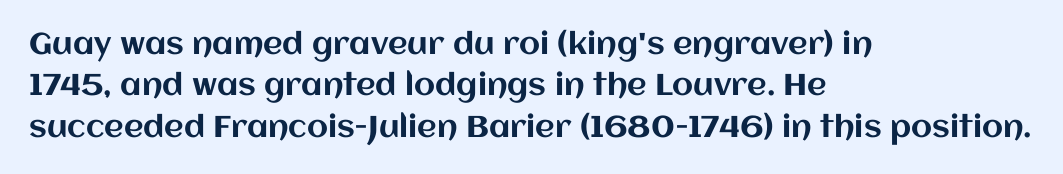
{"italic": "no", "width": "normal", "stroke_contrast": "medium", "x_height": "large", "monospaced": "no", "underline": "no", "align": "left", "line_spacing": "normal", "line_spacing_ratio": 1.38, "letter_spacing": "normal", "letter_spacing_em": 0.0, "glyph_px": 30}
